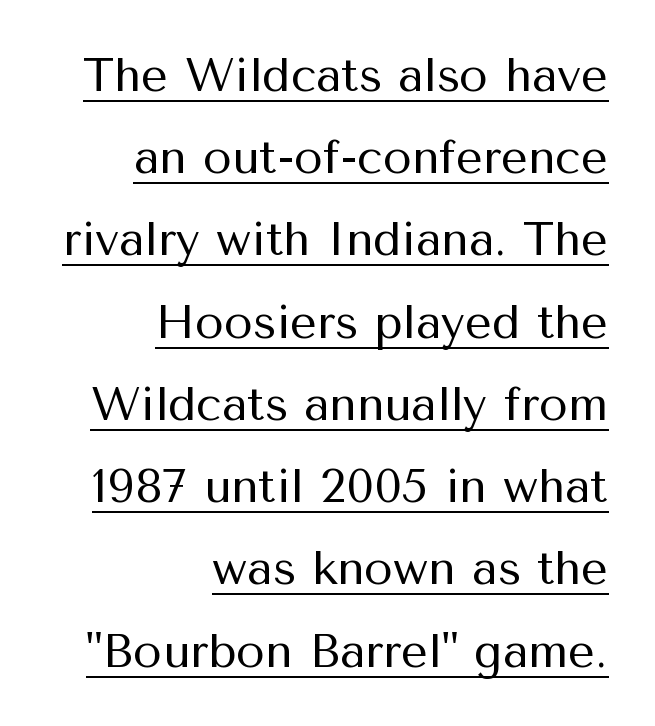
Are there feet on the stems? There aren't — it's a sans. The horizontal fit of the characters is conventional and even. The sample's only ornament is a line tracing under the words. Think of a printed novel: that variable character pitch is what you see here. Notice how the stems are strictly vertical — no italics here. This reads as an unemphasized weight, regular at the heaviest.
